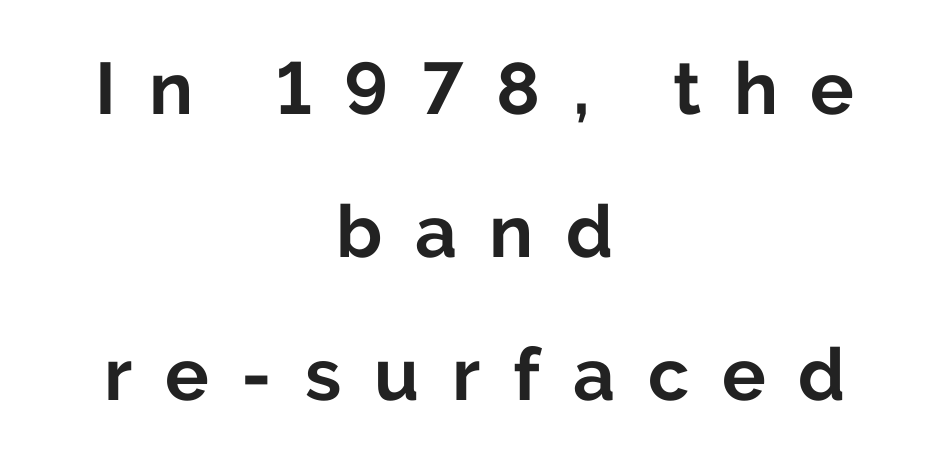
{"serif": "no", "italic": "no", "bold": "yes", "weight": "bold", "width": "normal", "stroke_contrast": "low", "x_height": "medium", "monospaced": "no", "underline": "no", "align": "center", "line_spacing": "loose", "line_spacing_ratio": 1.96, "letter_spacing": "wide", "letter_spacing_em": 0.45, "glyph_px": 73}
